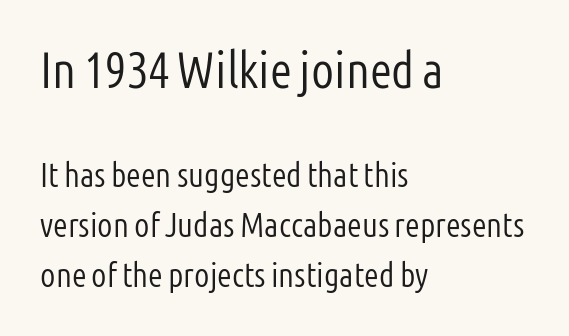
{"serif": "no", "italic": "no", "bold": "no", "weight": "light", "width": "condensed", "stroke_contrast": "low", "x_height": "medium", "monospaced": "no", "underline": "no", "align": "left", "line_spacing": "normal", "line_spacing_ratio": 1.46, "letter_spacing": "normal", "letter_spacing_em": 0.0, "larger_block": "first", "size_ratio": 1.5, "glyph_px": 51}
